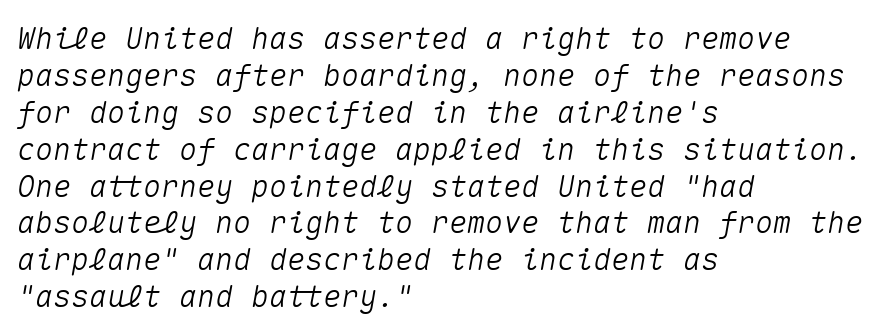
{"italic": "yes", "lean": "right", "slant_degrees": 10, "width": "normal", "stroke_contrast": "medium", "x_height": "medium", "monospaced": "yes", "underline": "no", "align": "left", "line_spacing_ratio": 1.23, "letter_spacing": "normal", "letter_spacing_em": 0.0, "glyph_px": 30}
